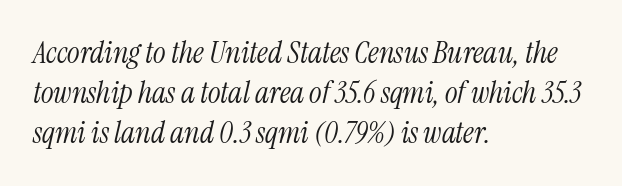
{"serif": "yes", "italic": "yes", "lean": "right", "slant_degrees": 13, "bold": "no", "weight": "light", "width": "condensed", "stroke_contrast": "medium", "x_height": "medium", "monospaced": "no", "underline": "no", "align": "left", "line_spacing": "normal", "line_spacing_ratio": 1.33, "letter_spacing": "normal", "letter_spacing_em": 0.0, "glyph_px": 30}
